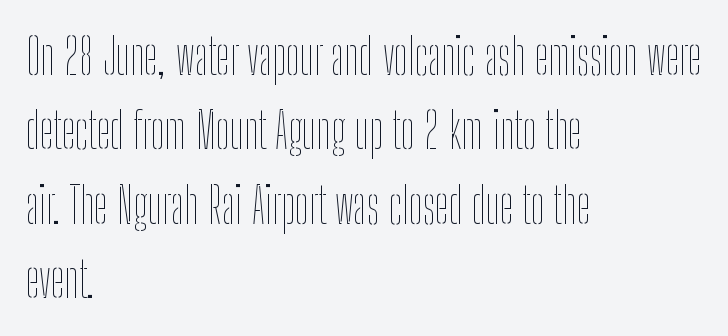
{"italic": "no", "bold": "no", "weight": "thin", "width": "condensed", "stroke_contrast": "low", "x_height": "medium", "monospaced": "no", "underline": "no", "align": "left", "line_spacing": "normal", "line_spacing_ratio": 1.52, "letter_spacing": "normal", "letter_spacing_em": 0.0, "glyph_px": 49}
